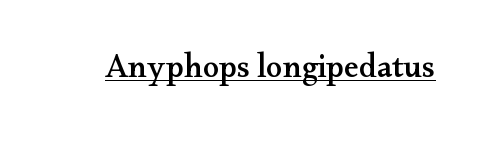
The image shows 33 px wide serif type, upright; set normal letter spacing, underlined; medium stroke contrast and a small x-height.
